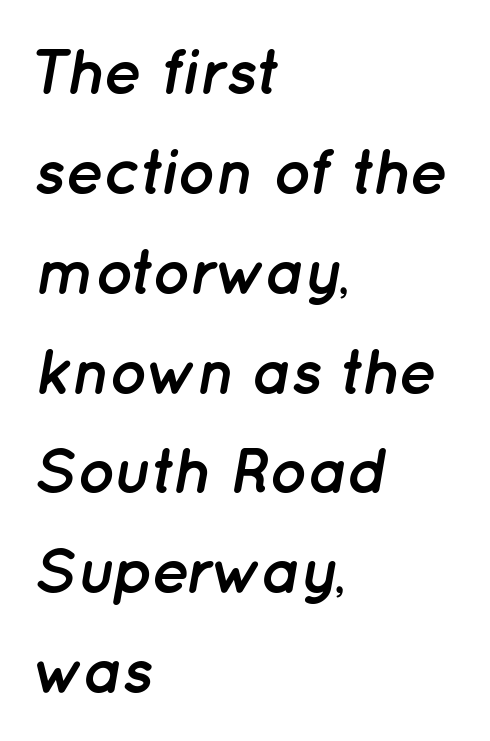
{"italic": "yes", "lean": "right", "slant_degrees": 12, "bold": "yes", "weight": "semibold", "width": "normal", "stroke_contrast": "low", "x_height": "medium", "monospaced": "no", "underline": "no", "align": "left", "line_spacing": "normal", "line_spacing_ratio": 1.56, "letter_spacing": "normal", "letter_spacing_em": 0.0, "glyph_px": 64}
